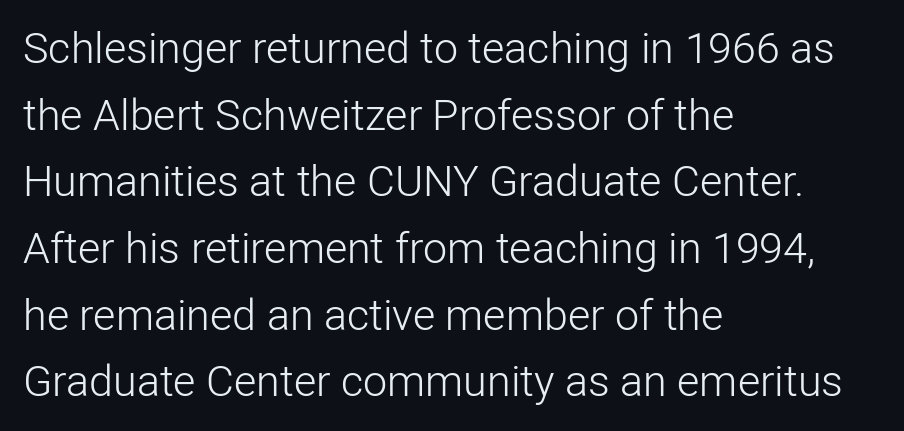
Q: Is the text bold? A: No.
Q: Is the text italic (slanted)? A: No, it is upright.
Q: Is the typeface a serif or a sans-serif typeface? A: Sans-serif.
Q: Is the text underlined? A: No.
Q: How is the paragraph aligned? A: Left-aligned.
Q: Is the spacing between letters normal or unusually wide? A: Normal.
Q: Is the spacing between lines tight, normal or loose? A: Normal.
Q: Width (condensed, normal, or wide)? A: Normal.
Q: Stroke contrast? A: Low.
Q: x-height? A: Medium.
Q: Monospaced? A: No.
